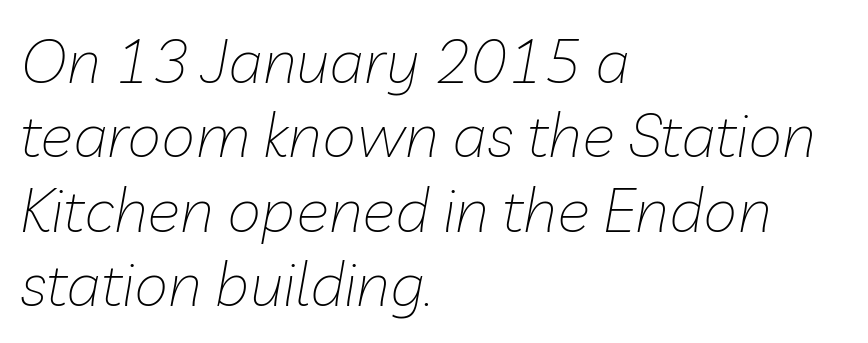
Q: Is the text bold? A: No.
Q: Is the text italic (slanted)? A: Yes, it leans right by about 10 degrees.
Q: Is the text underlined? A: No.
Q: How is the paragraph aligned? A: Left-aligned.
Q: Is the spacing between letters normal or unusually wide? A: Normal.
Q: Width (condensed, normal, or wide)? A: Normal.
Q: Stroke contrast? A: Low.
Q: x-height? A: Medium.
Q: Monospaced? A: No.
